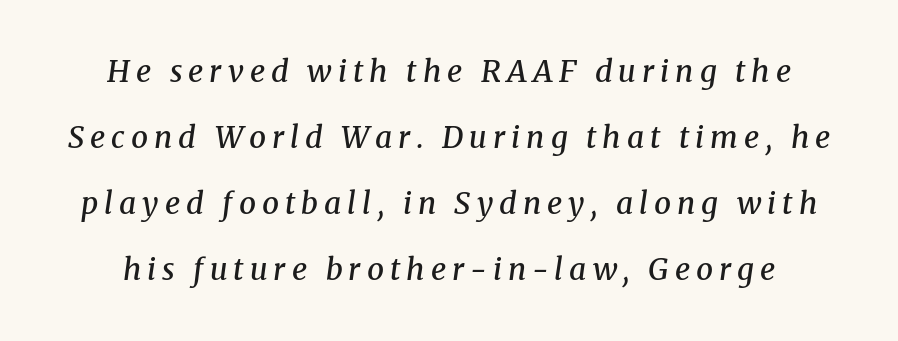
Here the designer chose a conventional face with non-uniform glyph widths. Horizontal bands of white between lines are thick stripes. Loose tracking; the words dissolve into strings of separated letters. Does the lettering tilt? It does — this is italic. The font is running at a semibold setting, under full bold.
